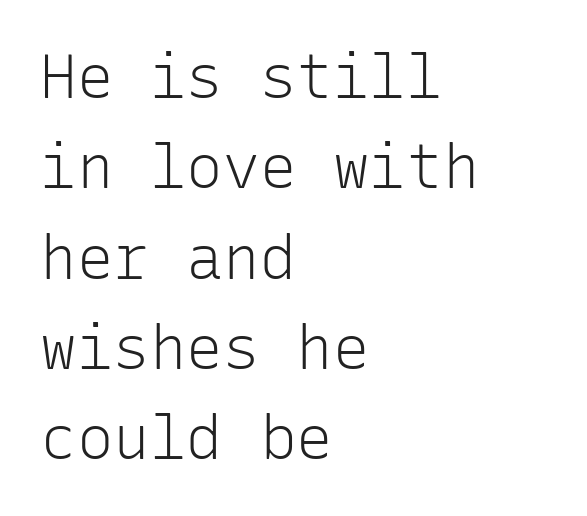
{"serif": "no", "italic": "no", "bold": "no", "weight": "light", "width": "normal", "stroke_contrast": "low", "x_height": "medium", "monospaced": "yes", "underline": "no", "align": "left", "line_spacing": "normal", "line_spacing_ratio": 1.48, "letter_spacing": "normal", "letter_spacing_em": 0.0, "glyph_px": 61}
